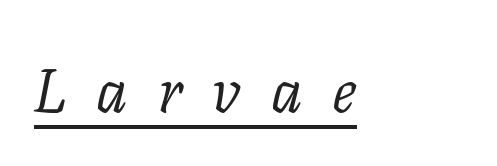
{"serif": "yes", "italic": "yes", "lean": "right", "slant_degrees": 11, "bold": "no", "weight": "light", "width": "normal", "stroke_contrast": "low", "x_height": "medium", "monospaced": "no", "underline": "yes", "letter_spacing": "wide", "letter_spacing_em": 0.48, "glyph_px": 62}
